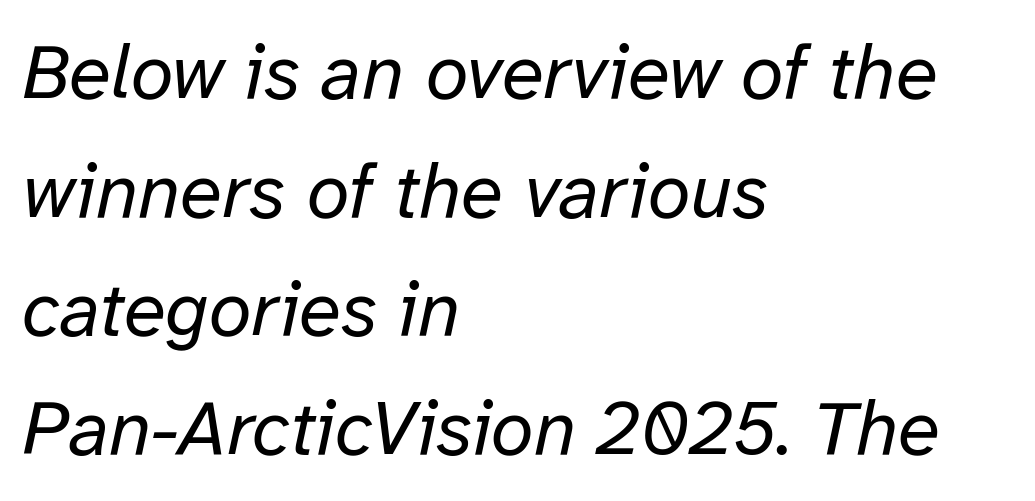
The image shows 77 px regular-weight type, italic (leaning right); set left-aligned, normal line spacing (1.54x), normal letter spacing, not underlined; low stroke contrast and a medium x-height.
